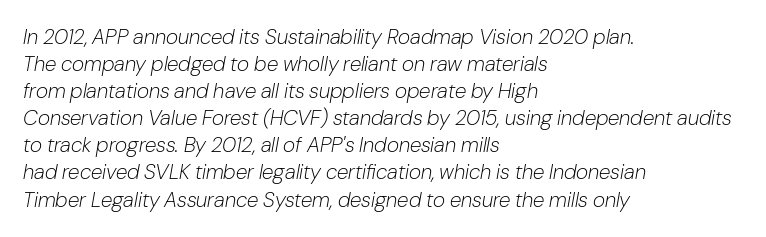
Casual observation: everything's shoved over to the left. These lines keep a tight, regular rhythm from letter to letter. Reading down the column, the eye jumps a familiar distance to each next line. The words here are not underlined.
